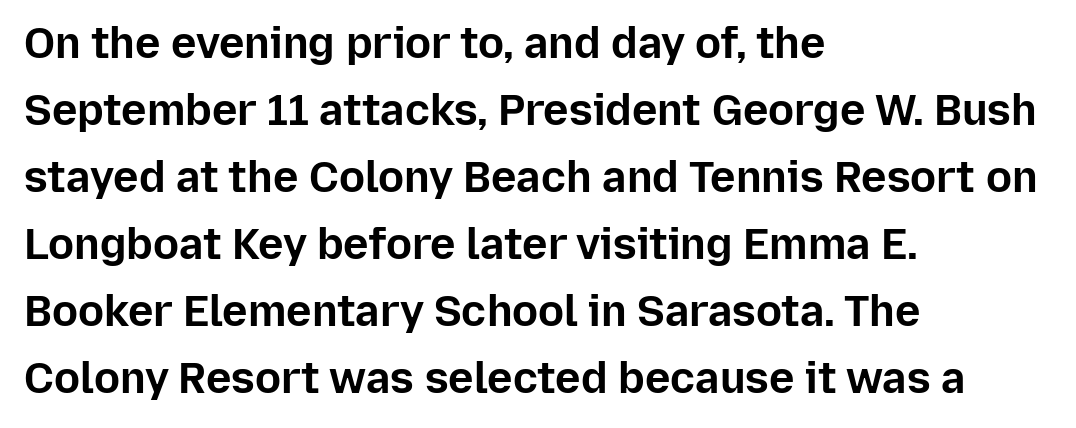
Leading matches the norm, producing a regular column. Spacing verdict: proportional, widths tailored to each character. The space beneath each line is pristine and unruled. Typographically, this falls in the sans-serif category. You'd pick this weight for a headline — it's a proper bold. Posture: vertical.
